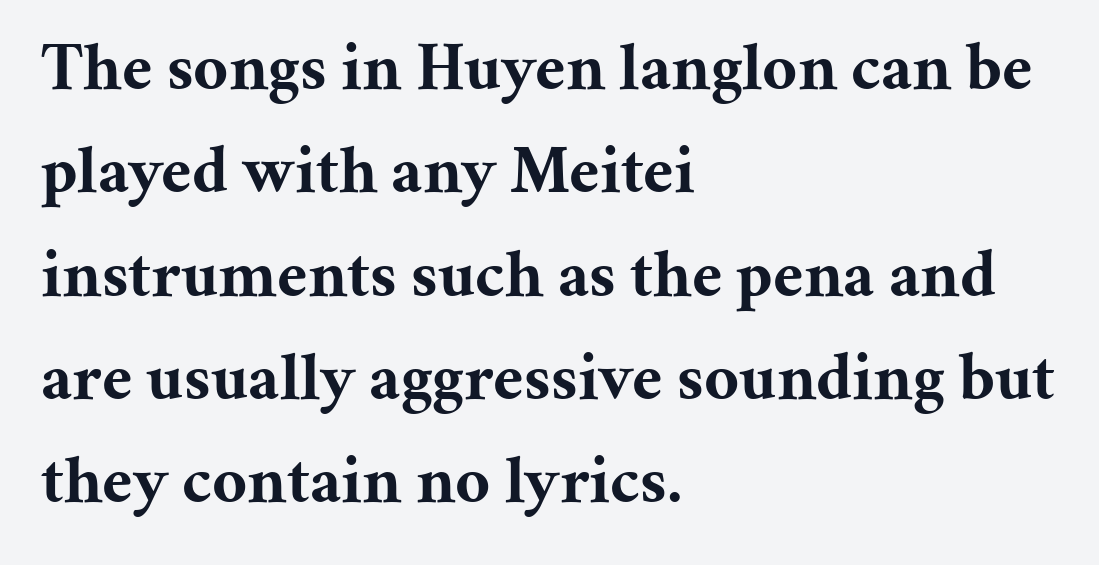
Q: Is the text bold? A: Yes.
Q: Is the text italic (slanted)? A: No, it is upright.
Q: Is the typeface a serif or a sans-serif typeface? A: Serif.
Q: Is the text underlined? A: No.
Q: How is the paragraph aligned? A: Left-aligned.
Q: Is the spacing between letters normal or unusually wide? A: Normal.
Q: Is the spacing between lines tight, normal or loose? A: Normal.
Q: Width (condensed, normal, or wide)? A: Normal.
Q: Stroke contrast? A: Medium.
Q: x-height? A: Medium.
Q: Monospaced? A: No.
